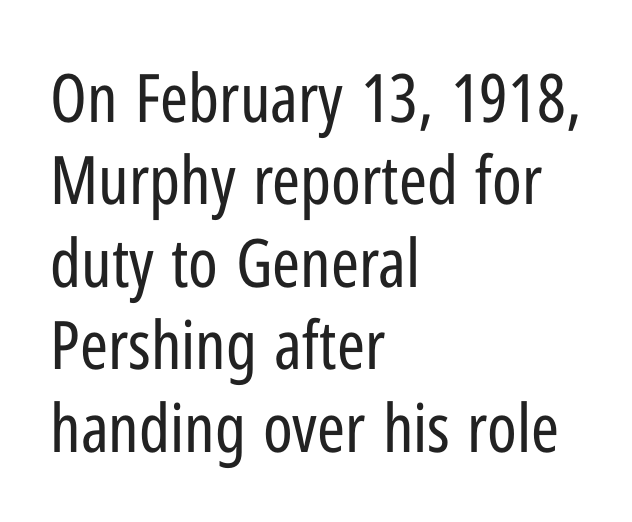
{"serif": "no", "italic": "no", "bold": "no", "weight": "regular", "width": "condensed", "stroke_contrast": "low", "x_height": "medium", "monospaced": "no", "underline": "no", "align": "left", "line_spacing_ratio": 1.23, "letter_spacing": "normal", "letter_spacing_em": 0.0, "glyph_px": 67}
